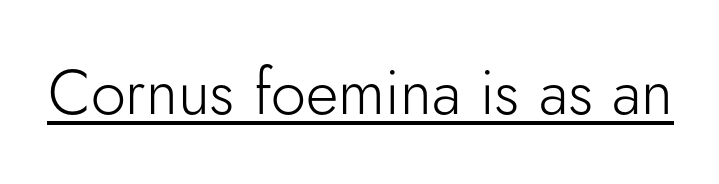
The image shows 63 px light sans-serif type, upright; set normal letter spacing, underlined; low stroke contrast and a small x-height.
